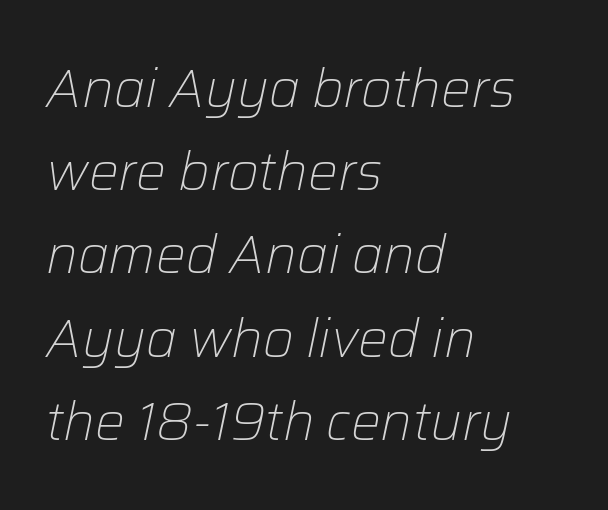
The image shows 53 px light type, italic (leaning right); set left-aligned, normal line spacing (1.57x), normal letter spacing, not underlined; low stroke contrast and a medium x-height.
